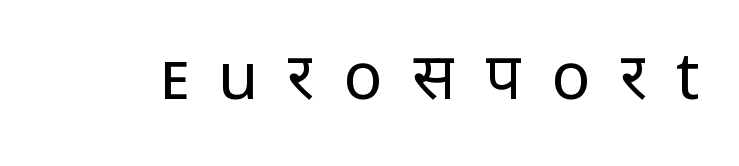
The image shows 65 px regular-weight sans-serif type, upright; set unusually wide letter spacing (+0.45 em), not underlined; low stroke contrast and a medium x-height.
